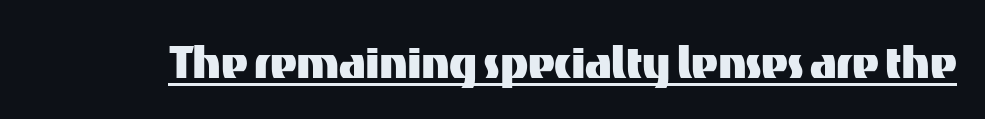
The text was rendered using a sans face with plain stroke endings. Posture: vertical. You can see a thin bar hugging the bottom of the glyphs. Here the designer chose a conventional face with non-uniform glyph widths. The passage shown has conventional tracking throughout.
